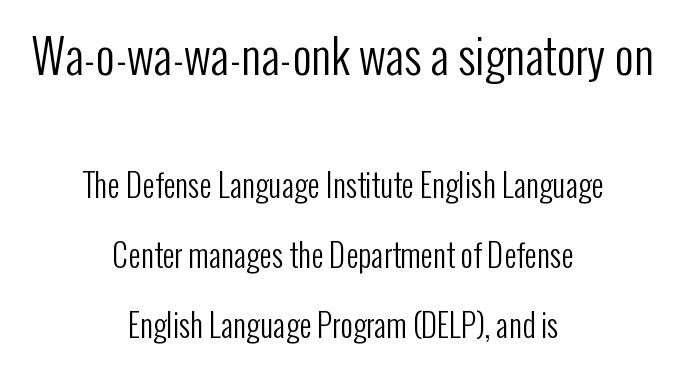
Upright lettering throughout. The zone under the glyphs is completely vacant. Caption: face not bold, strokes unweighted. The face used here is rendered with its standard letterfit.
